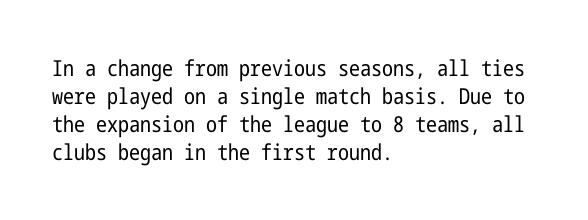
{"italic": "no", "bold": "no", "underline": "no", "align": "left", "line_spacing": "normal", "line_spacing_ratio": 1.28, "letter_spacing": "normal", "letter_spacing_em": 0.0, "glyph_px": 22}
